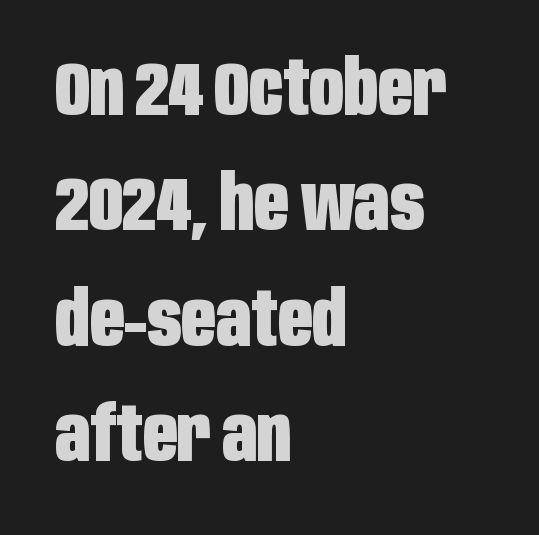
Q: Is the text bold? A: Yes.
Q: Is the text italic (slanted)? A: No, it is upright.
Q: Is the typeface a serif or a sans-serif typeface? A: Sans-serif.
Q: Is the text underlined? A: No.
Q: How is the paragraph aligned? A: Left-aligned.
Q: Is the spacing between letters normal or unusually wide? A: Normal.
Q: Is the spacing between lines tight, normal or loose? A: Normal.
Q: Width (condensed, normal, or wide)? A: Condensed.
Q: Stroke contrast? A: Low.
Q: x-height? A: Large.
Q: Monospaced? A: No.
